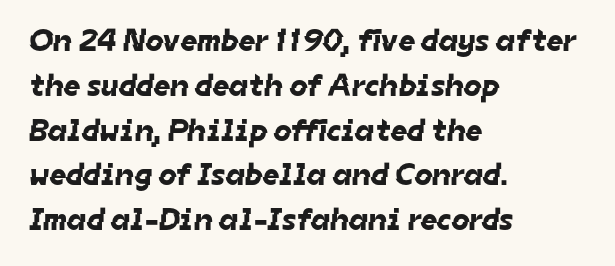
{"serif": "no", "width": "normal", "stroke_contrast": "low", "x_height": "medium", "monospaced": "no", "underline": "no", "align": "left", "line_spacing": "normal", "line_spacing_ratio": 1.4, "letter_spacing": "normal", "letter_spacing_em": 0.0, "glyph_px": 32}
